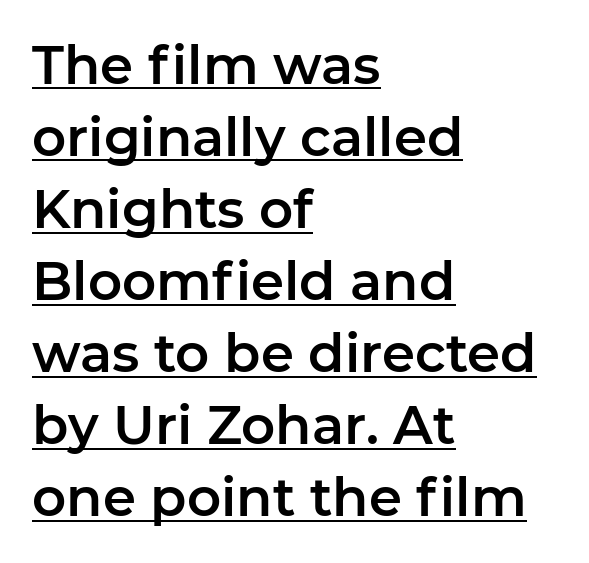
The typography opts for an upright posture over an oblique one. What decoration does the sample have? An underline. A classic flush-left, rag-right setting is used for this passage. The typeface chosen for these lines omits serifs.
